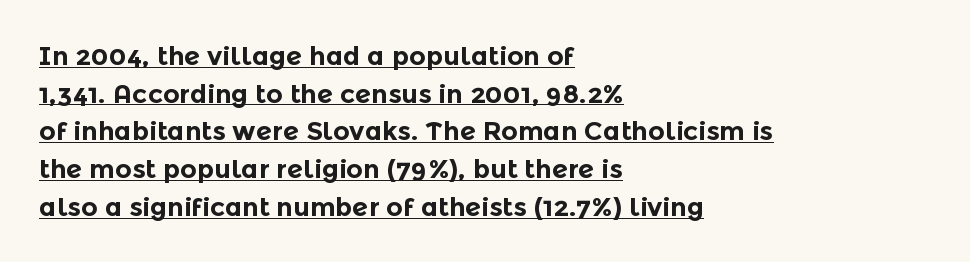
Q: Is the text bold? A: Yes.
Q: Is the text italic (slanted)? A: No, it is upright.
Q: Is the text underlined? A: Yes.
Q: How is the paragraph aligned? A: Left-aligned.
Q: Is the spacing between letters normal or unusually wide? A: Normal.
Q: Is the spacing between lines tight, normal or loose? A: Normal.
